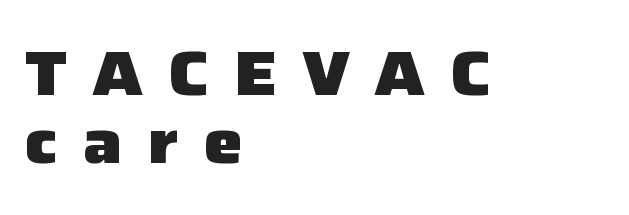
The image shows 61 px heavy sans-serif type, upright; set left-aligned, tight line spacing (1.11x), unusually wide letter spacing (+0.42 em), not underlined; low stroke contrast and a medium x-height.
